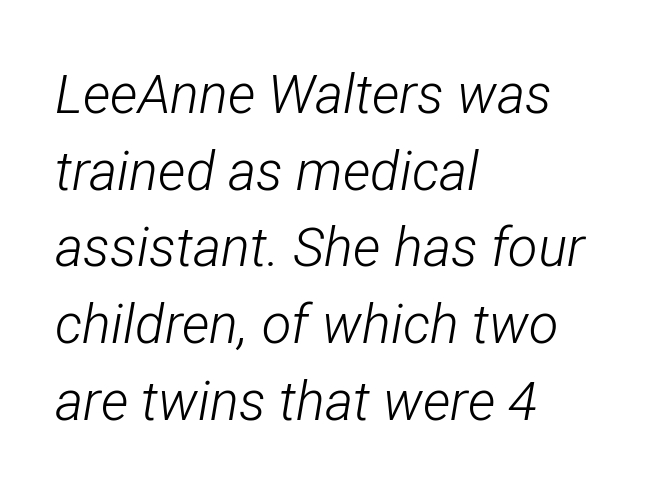
These lines are rendered in a variable-pitch font. Normally led — the rows are evenly, conventionally spaced. The strip under each line holds only bare page. These glyphs show unthickened strokes, regular width or finer.
